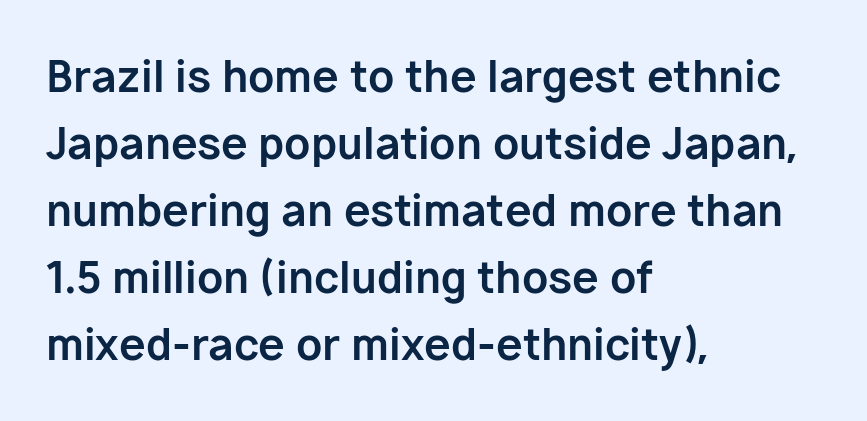
Leading matches the norm, producing a regular column. Spacing verdict: proportional, widths tailored to each character. The space beneath each line is pristine and unruled. Typographically, this falls in the sans-serif category. You'd pick this weight for a headline — it's a proper bold. Posture: vertical.
